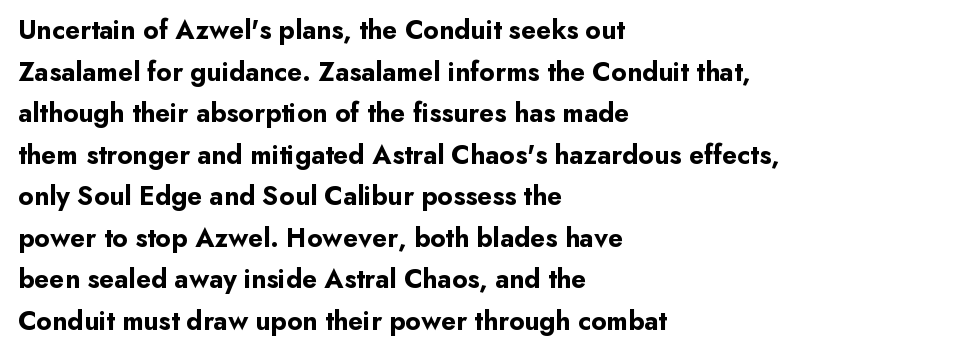
The image shows 27 px bold type, upright; set left-aligned, normal line spacing (1.54x), normal letter spacing, not underlined.
